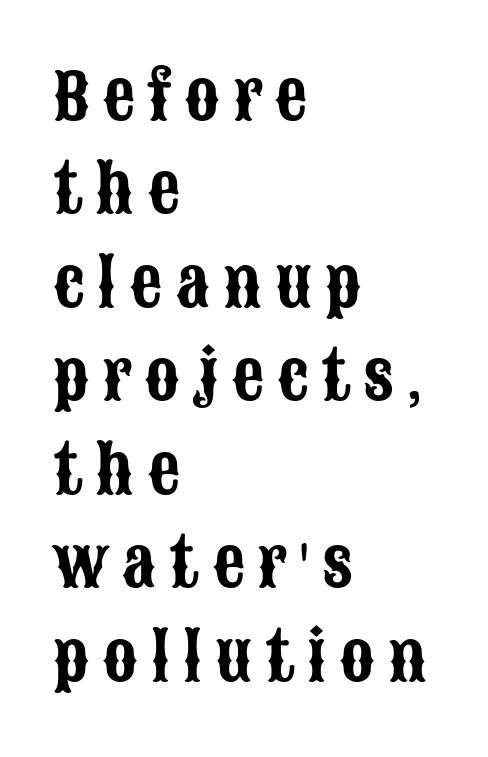
What's the leading like? Ordinary, nothing unusual. The setting favours the left margin, as ordinary paragraphs usually do. Check the space under the baseline: it is left empty. Inter-character spacing is expanded well beyond the font's built-in metrics. This sample uses a sans-serif face. Ordinary non-slanted type is in use.
